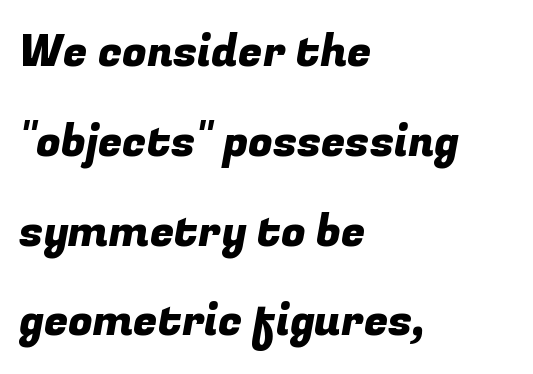
Reading down the column, the eye jumps a long way to each next line. The typesetter chose a ragged-right arrangement here. Standard letterfit; no display-style spreading of the glyphs. These lines are rendered in a variable-pitch font. The passage shown is typeset with a sans-serif family.
